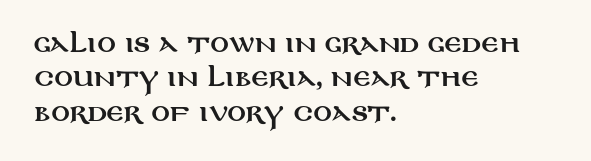
{"italic": "no", "underline": "no", "align": "left", "line_spacing": "normal", "line_spacing_ratio": 1.49, "letter_spacing": "normal", "letter_spacing_em": 0.0, "glyph_px": 23}
